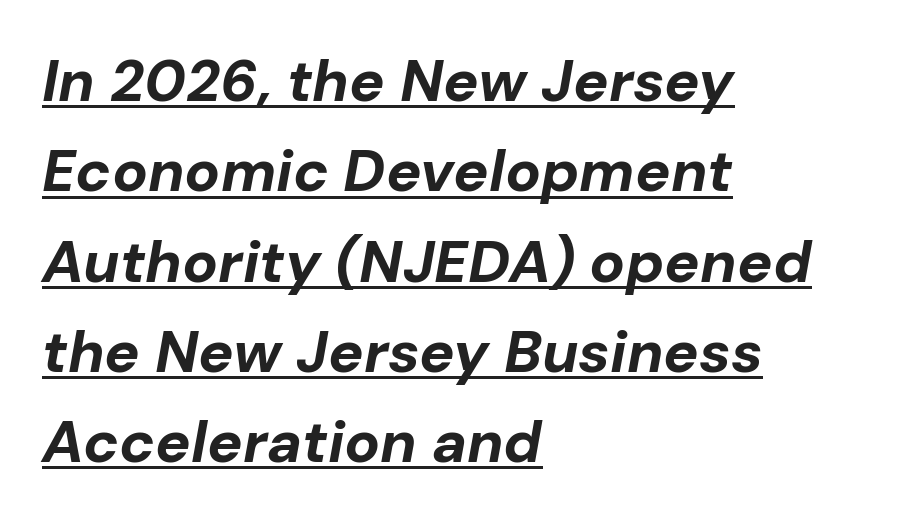
{"italic": "yes", "lean": "right", "slant_degrees": 10, "bold": "yes", "weight": "bold", "width": "normal", "stroke_contrast": "low", "x_height": "medium", "monospaced": "no", "underline": "yes", "align": "left", "line_spacing": "normal", "line_spacing_ratio": 1.53, "letter_spacing": "normal", "letter_spacing_em": 0.0, "glyph_px": 59}
